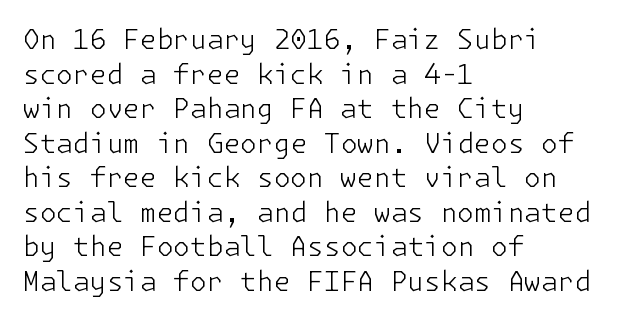
The block of text has a typical density, with ordinary space between rows. Which margin do the lines hug? The left one — the right edge is uneven. The space directly below the letters is spotless. This is the regular roman posture of the typeface. Does extra space separate the letters? No, they use regular spacing.
